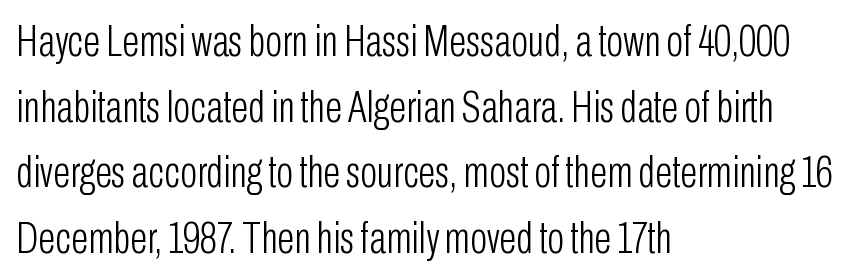
{"serif": "no", "italic": "no", "bold": "no", "weight": "light", "width": "condensed", "stroke_contrast": "low", "x_height": "medium", "monospaced": "no", "underline": "no", "align": "left", "line_spacing": "normal", "line_spacing_ratio": 1.46, "letter_spacing": "normal", "letter_spacing_em": 0.0, "glyph_px": 45}
